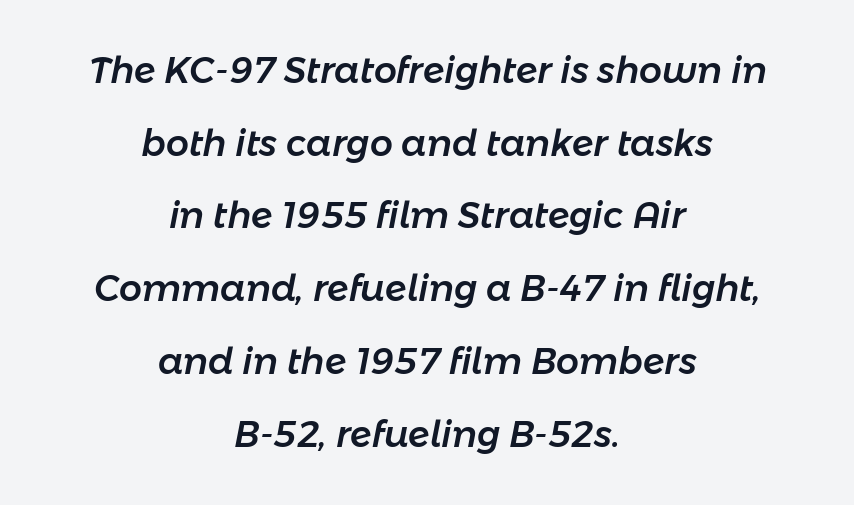
Q: Is the text italic (slanted)? A: Yes, it leans right by about 11 degrees.
Q: Is the text underlined? A: No.
Q: How is the paragraph aligned? A: Centered.
Q: Is the spacing between letters normal or unusually wide? A: Normal.
Q: Is the spacing between lines tight, normal or loose? A: Loose.
Q: Width (condensed, normal, or wide)? A: Normal.
Q: Stroke contrast? A: Low.
Q: x-height? A: Medium.
Q: Monospaced? A: No.
